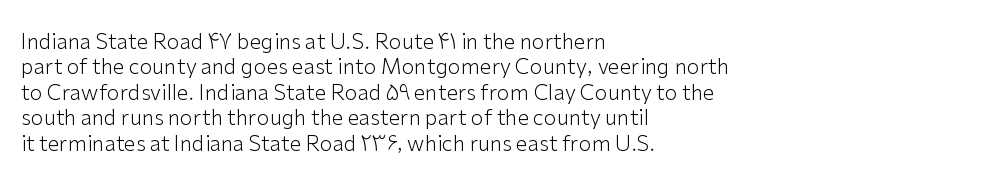
{"italic": "no", "bold": "no", "underline": "no", "align": "left", "line_spacing_ratio": 1.21, "letter_spacing": "normal", "letter_spacing_em": 0.0, "glyph_px": 21}
